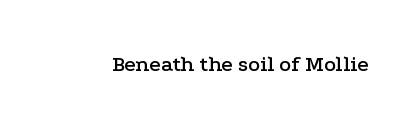
The image shows 22 px text type, upright; set normal letter spacing, not underlined.
